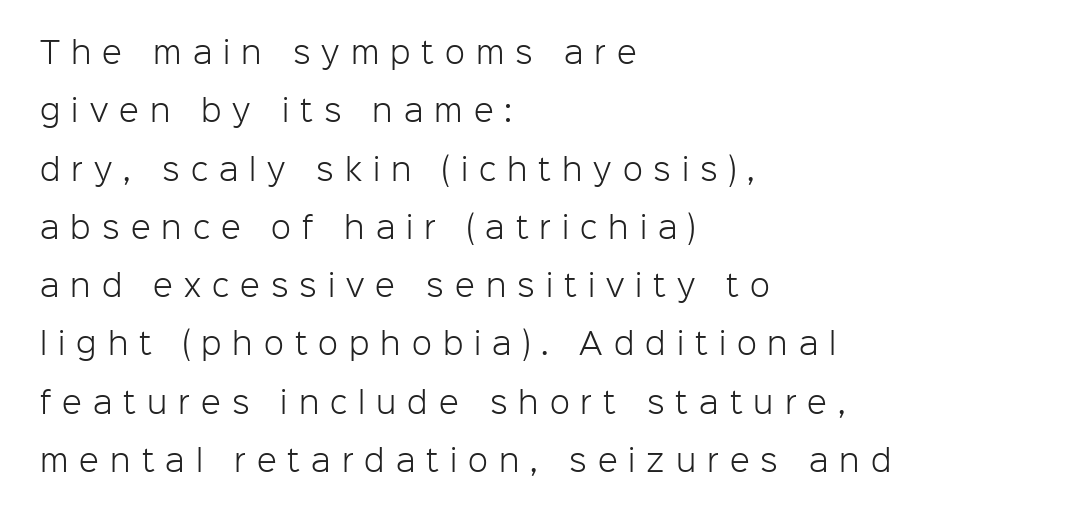
The image shows 29 px light sans-serif type, upright; set left-aligned, loose line spacing (2.01x), unusually wide letter spacing (+0.38 em), not underlined; low stroke contrast and a medium x-height.
